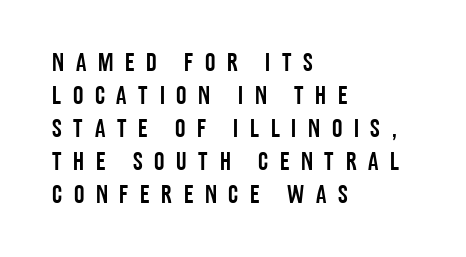
The image shows 26 px text type, upright; set left-aligned, normal line spacing (1.27x), unusually wide letter spacing (+0.45 em), not underlined.
